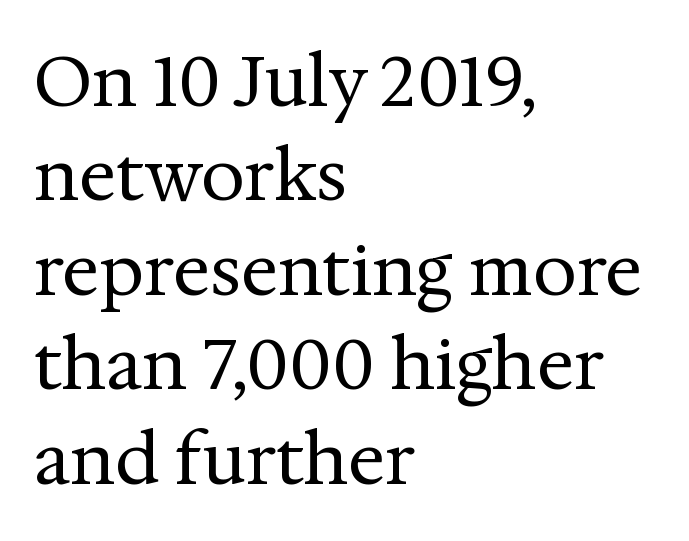
{"serif": "yes", "italic": "no", "bold": "no", "weight": "regular", "width": "normal", "stroke_contrast": "medium", "x_height": "medium", "monospaced": "no", "underline": "no", "align": "left", "line_spacing": "normal", "line_spacing_ratio": 1.35, "letter_spacing": "normal", "letter_spacing_em": 0.0, "glyph_px": 70}
